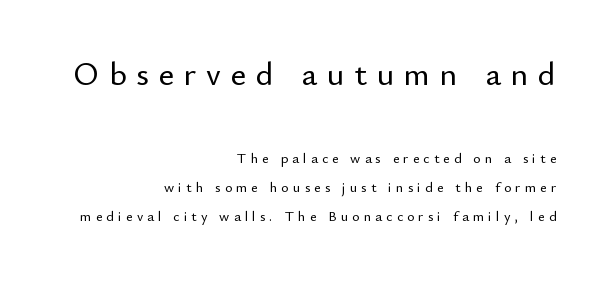
{"serif": "no", "italic": "no", "width": "normal", "stroke_contrast": "low", "x_height": "small", "monospaced": "no", "underline": "no", "align": "right", "line_spacing": "loose", "line_spacing_ratio": 2.1, "letter_spacing": "wide", "letter_spacing_em": 0.3, "larger_block": "first", "size_ratio": 2.36, "glyph_px": 33}
